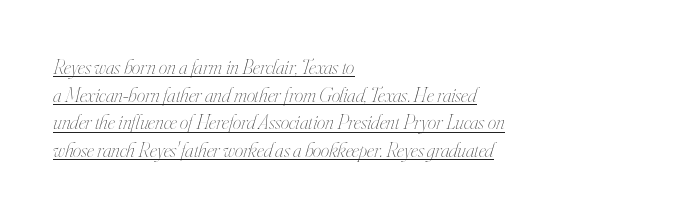
Line beginnings align vertically; line endings do not. The lettering is marked with a stroke running underneath it. Slant detected: the letters are inclined. The weight would be labelled regular, book, light, or lighter still. Honestly, the letter spacing is just normal — you wouldn't notice it. The leading is moderate, giving the passage an even texture.
